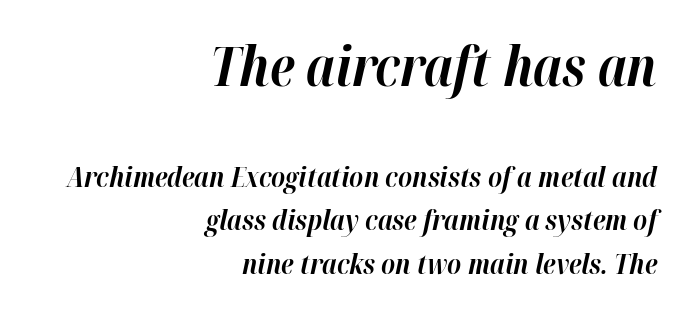
Q: Is the text bold? A: Yes.
Q: Is the text italic (slanted)? A: Yes, it leans right by about 12 degrees.
Q: Is the text underlined? A: No.
Q: How is the paragraph aligned? A: Right-aligned.
Q: Is the spacing between letters normal or unusually wide? A: Normal.
Q: Is the spacing between lines tight, normal or loose? A: Normal.
Q: Which block of text is set in a larger size, the first (top) or the second (bottom)? A: The first (top) one.
Q: Width (condensed, normal, or wide)? A: Normal.
Q: Stroke contrast? A: High.
Q: x-height? A: Medium.
Q: Monospaced? A: No.
